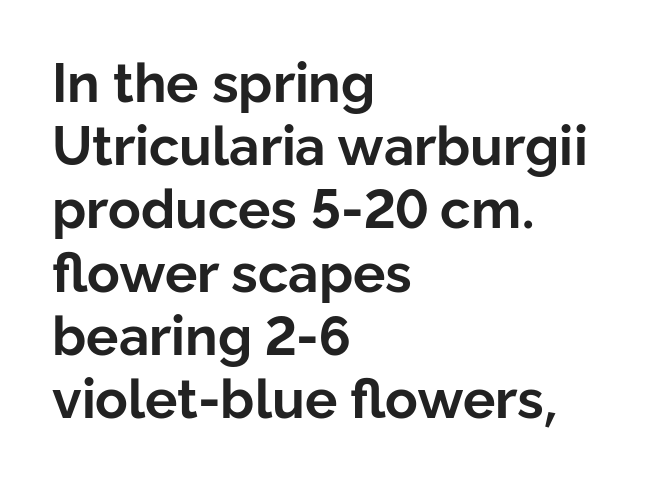
Clear beneath every line of the passage. The designer went with a sans here, leaving each stem footless. Tall strokes in this sample are plumb rather than angled. Stroke thickness is high; the sample reads as a true bold.
